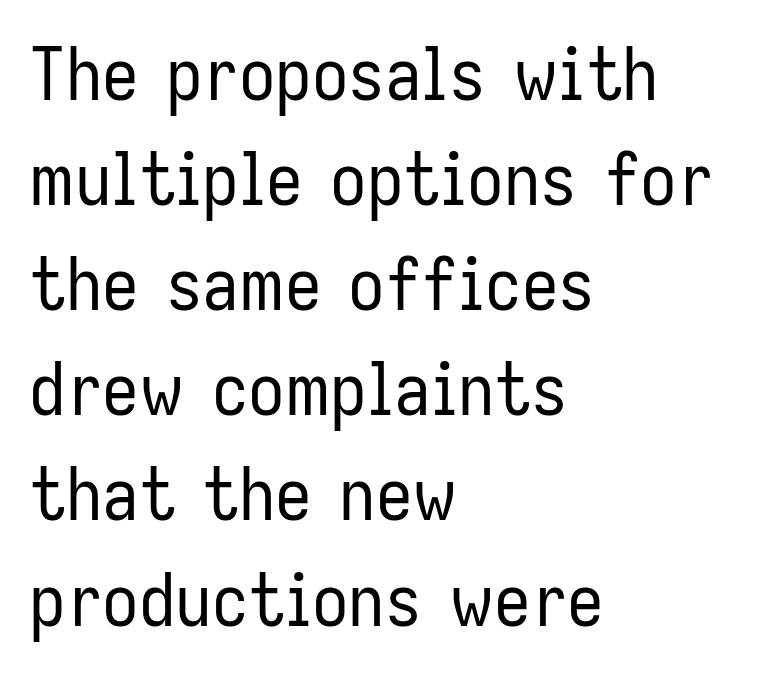
A typesetter would mark this as roman, not italic. This rendering uses left alignment, leaving the right contour irregular. Check where the strokes stop: nothing finishes them off — pure sans. Proportional: the letters do not fall into vertical columns. Glance below the letters and you will spot only blank space. No extra tracking has been applied to these lines.
